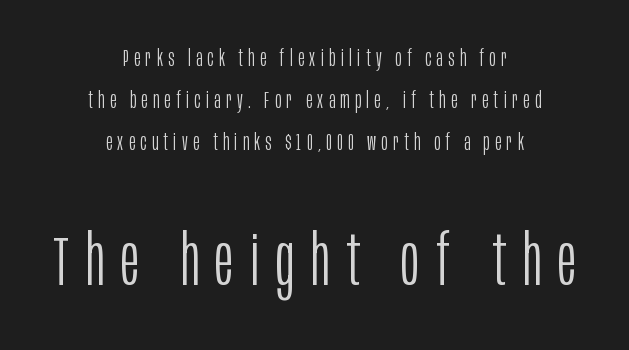
Q: Is the text bold? A: No.
Q: Is the text italic (slanted)? A: No, it is upright.
Q: Is the typeface a serif or a sans-serif typeface? A: Sans-serif.
Q: Is the text underlined? A: No.
Q: How is the paragraph aligned? A: Centered.
Q: Is the spacing between letters normal or unusually wide? A: Unusually wide.
Q: Which block of text is set in a larger size, the first (top) or the second (bottom)? A: The second (bottom) one.
Q: Width (condensed, normal, or wide)? A: Condensed.
Q: Stroke contrast? A: Low.
Q: x-height? A: Large.
Q: Monospaced? A: No.
